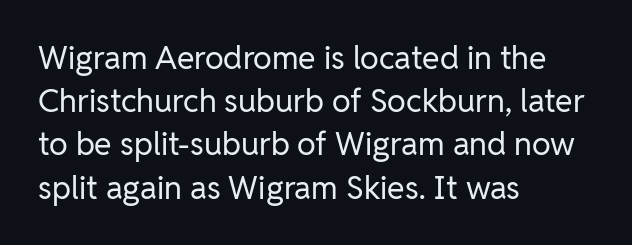
Bold? No — there's no thickening of the strokes. A normal amount of white space separates one row of letters from the next. Examine the stroke ends and you'll find no serifs. Descenders are the only things crossing below the line. Is this a fixed-width face? No — the glyphs have proportional, varying widths. You can tell it's not italic because the verticals are truly vertical.
